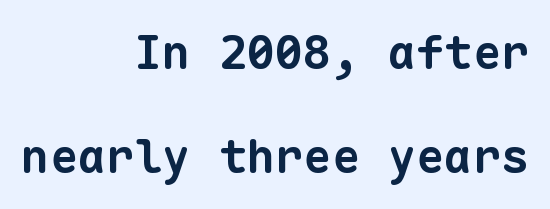
The image shows 47 px bold sans-serif type, monospaced; set right-aligned, loose line spacing (2.21x), normal letter spacing, not underlined; low stroke contrast and a medium x-height.
